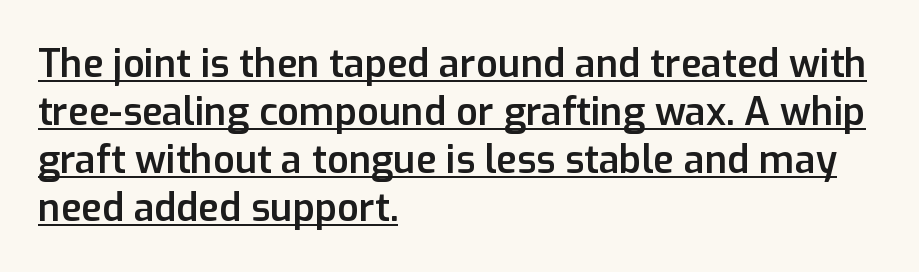
The image shows 38 px semibold sans-serif type, upright; set left-aligned, normal line spacing (1.26x), normal letter spacing, underlined; low stroke contrast and a medium x-height.
